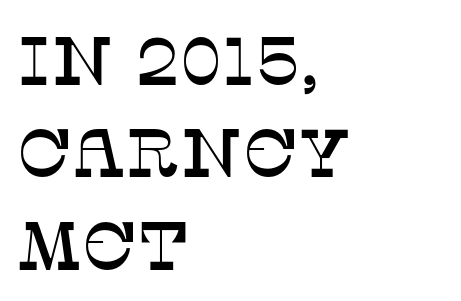
You can tell it's not italic because the verticals are truly vertical. The tracking reads as untouched default to a designer's eye. These lines are set flush left with a ragged right edge. Think of a printed novel: that variable character pitch is what you see here.
